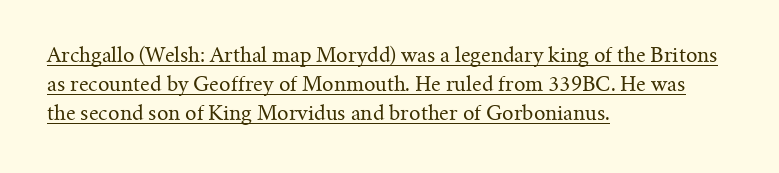
Q: Is the text bold? A: No.
Q: Is the text italic (slanted)? A: No, it is upright.
Q: Is the text underlined? A: Yes.
Q: How is the paragraph aligned? A: Left-aligned.
Q: Is the spacing between letters normal or unusually wide? A: Normal.
Q: Is the spacing between lines tight, normal or loose? A: Normal.
